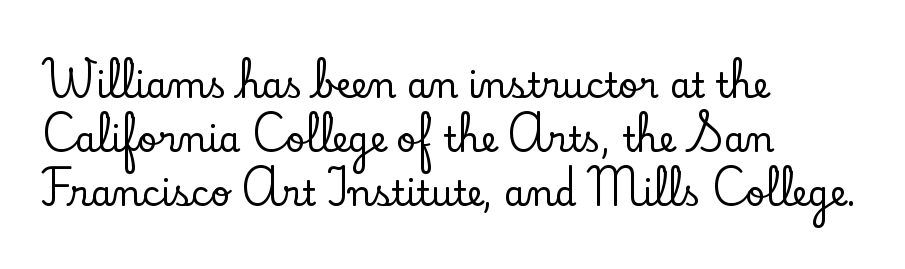
The image shows 35 px serif type, upright; set left-aligned, normal line spacing (1.54x), normal letter spacing, not underlined; low stroke contrast and a small x-height.
